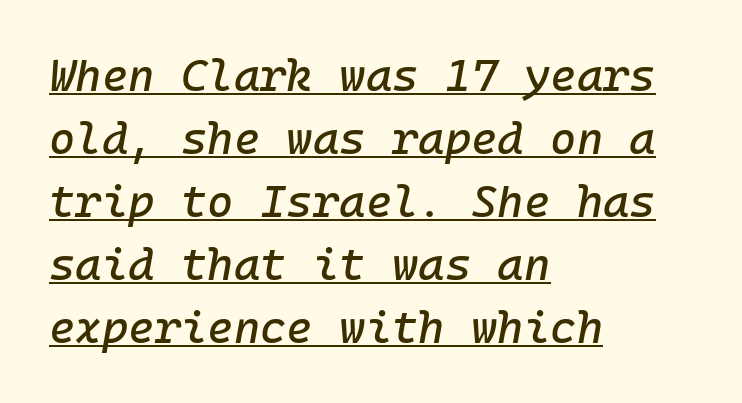
Q: Is the text italic (slanted)? A: Yes, it leans right by about 10 degrees.
Q: Is the text underlined? A: Yes.
Q: How is the paragraph aligned? A: Left-aligned.
Q: Is the spacing between letters normal or unusually wide? A: Normal.
Q: Is the spacing between lines tight, normal or loose? A: Normal.
Q: Width (condensed, normal, or wide)? A: Normal.
Q: Stroke contrast? A: Low.
Q: x-height? A: Medium.
